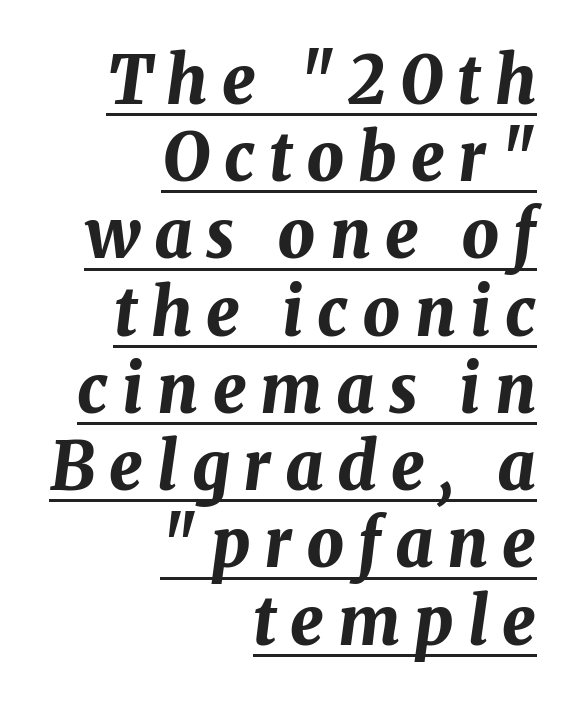
The image shows 66 px bold type, italic (leaning right); set right-aligned, line spacing 1.17x, unusually wide letter spacing (+0.21 em), underlined; medium stroke contrast and a medium x-height.
